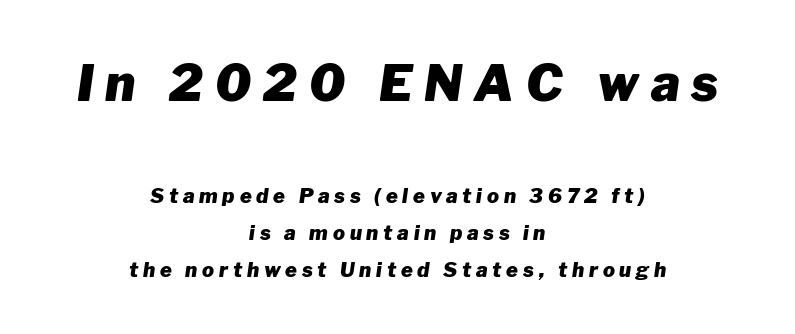
The image shows 50 px heavy type, italic (leaning right); set centered, line spacing 1.83x, unusually wide letter spacing (+0.24 em), not underlined; the first (top) block is 2.5x larger; low stroke contrast and a medium x-height.
